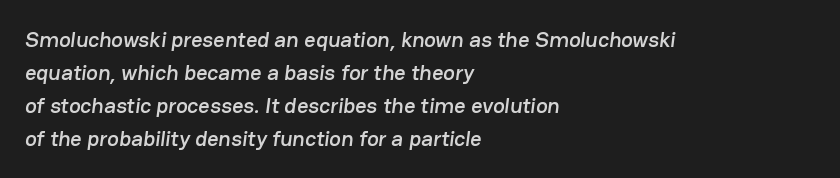
{"underline": "no", "align": "left", "line_spacing": "normal", "line_spacing_ratio": 1.5, "letter_spacing": "normal", "letter_spacing_em": 0.0, "glyph_px": 22}
